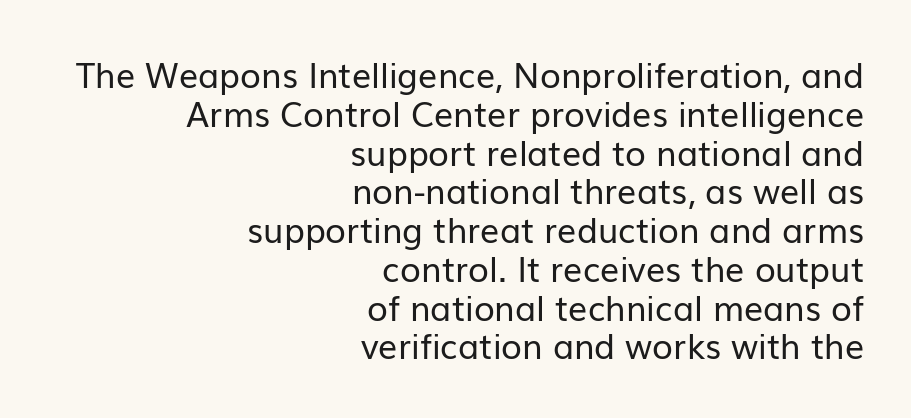
{"serif": "no", "italic": "no", "bold": "no", "weight": "regular", "width": "normal", "stroke_contrast": "low", "x_height": "medium", "monospaced": "no", "underline": "no", "align": "right", "line_spacing": "tight", "line_spacing_ratio": 1.14, "letter_spacing": "normal", "letter_spacing_em": 0.0, "glyph_px": 34}
